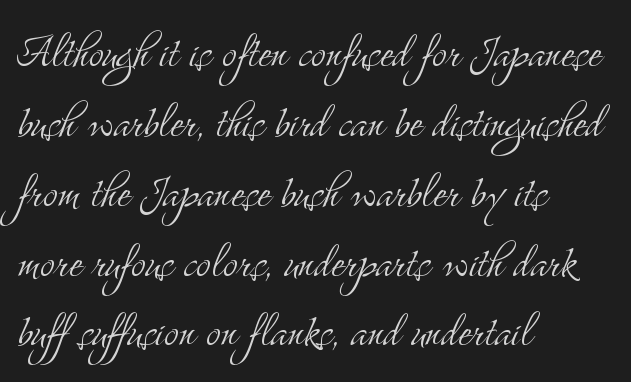
Q: Is the text bold? A: No.
Q: Is the text italic (slanted)? A: Yes.
Q: Is the typeface a serif or a sans-serif typeface? A: Serif.
Q: Is the text underlined? A: No.
Q: How is the paragraph aligned? A: Left-aligned.
Q: Is the spacing between letters normal or unusually wide? A: Normal.
Q: Is the spacing between lines tight, normal or loose? A: Normal.
Q: Width (condensed, normal, or wide)? A: Condensed.
Q: Stroke contrast? A: Medium.
Q: x-height? A: Small.
Q: Monospaced? A: No.
